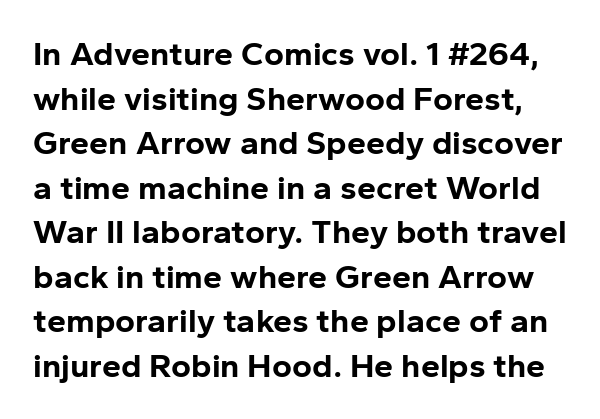
Q: Is the text bold? A: Yes.
Q: Is the text italic (slanted)? A: No, it is upright.
Q: Is the typeface a serif or a sans-serif typeface? A: Sans-serif.
Q: Is the text underlined? A: No.
Q: Is the spacing between letters normal or unusually wide? A: Normal.
Q: Is the spacing between lines tight, normal or loose? A: Normal.
Q: Width (condensed, normal, or wide)? A: Normal.
Q: Stroke contrast? A: Low.
Q: x-height? A: Medium.
Q: Monospaced? A: No.
